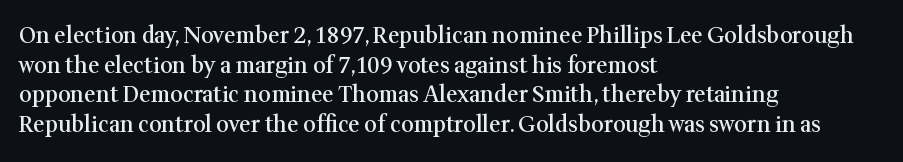
Q: Is the text bold? A: Semi-bold.
Q: Is the text italic (slanted)? A: No, it is upright.
Q: Is the text underlined? A: No.
Q: How is the paragraph aligned? A: Left-aligned.
Q: Is the spacing between letters normal or unusually wide? A: Normal.
Q: Is the spacing between lines tight, normal or loose? A: Normal.
